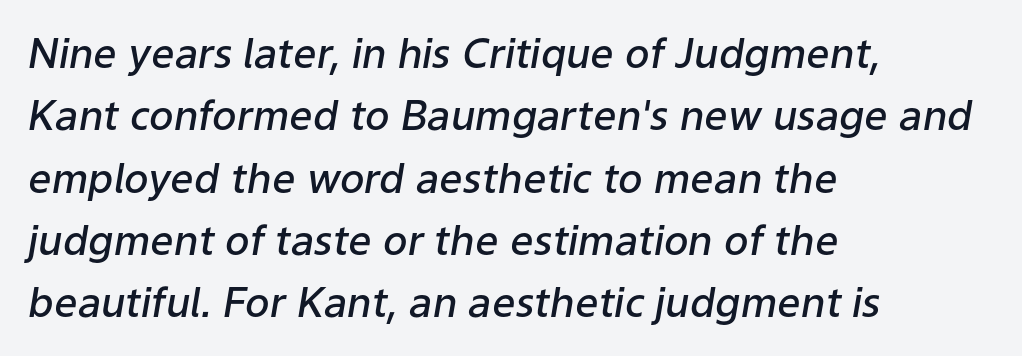
{"italic": "yes", "lean": "right", "slant_degrees": 9, "bold": "semi", "weight": "semibold", "width": "normal", "stroke_contrast": "low", "x_height": "medium", "monospaced": "no", "underline": "no", "align": "left", "line_spacing": "normal", "line_spacing_ratio": 1.52, "letter_spacing": "normal", "letter_spacing_em": 0.0, "glyph_px": 41}
